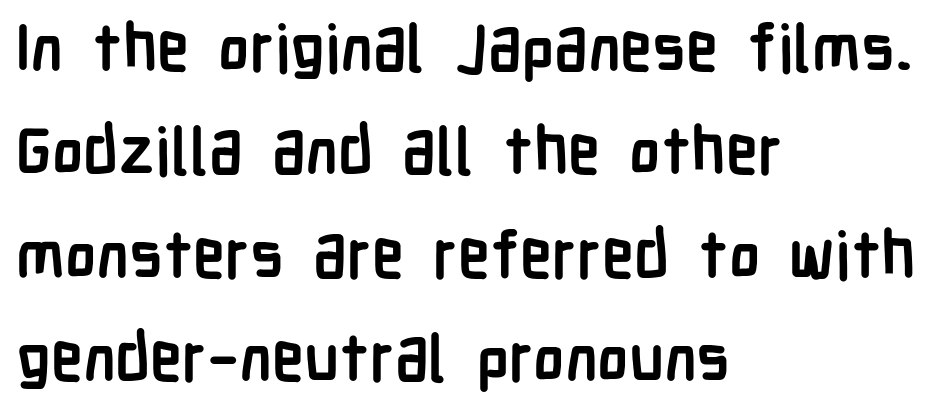
{"serif": "no", "italic": "no", "bold": "yes", "weight": "semibold", "width": "condensed", "stroke_contrast": "low", "x_height": "medium", "monospaced": "no", "underline": "no", "align": "left", "line_spacing": "normal", "line_spacing_ratio": 1.59, "letter_spacing": "normal", "letter_spacing_em": 0.0, "glyph_px": 65}
